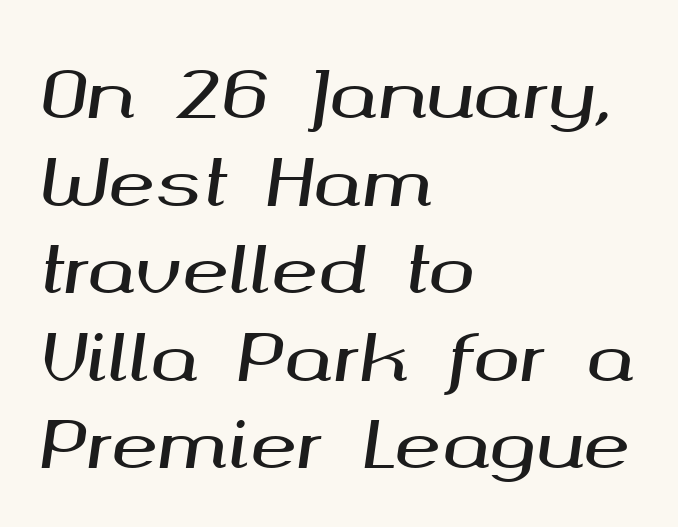
{"italic": "yes", "lean": "right", "slant_degrees": 8, "width": "wide", "stroke_contrast": "medium", "x_height": "medium", "monospaced": "no", "underline": "no", "align": "left", "line_spacing": "normal", "line_spacing_ratio": 1.39, "letter_spacing": "normal", "letter_spacing_em": 0.0, "glyph_px": 63}
